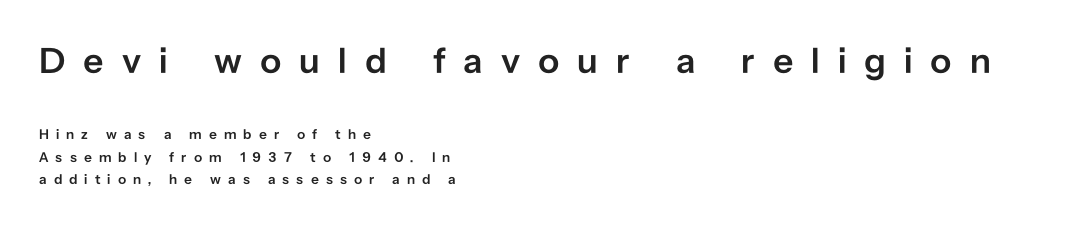
The image shows 36 px semibold sans-serif type, upright; set left-aligned, normal line spacing (1.62x), unusually wide letter spacing (+0.5 em), not underlined; the first (top) block is 2.57x larger; low stroke contrast and a medium x-height.
